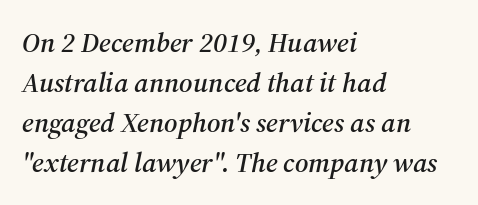
Q: Is the text italic (slanted)? A: Yes, it leans right by about 12 degrees.
Q: Is the typeface a serif or a sans-serif typeface? A: Serif.
Q: Is the text underlined? A: No.
Q: How is the paragraph aligned? A: Left-aligned.
Q: Is the spacing between letters normal or unusually wide? A: Normal.
Q: Is the spacing between lines tight, normal or loose? A: Normal.
Q: Width (condensed, normal, or wide)? A: Normal.
Q: Stroke contrast? A: Medium.
Q: x-height? A: Medium.
Q: Monospaced? A: No.
